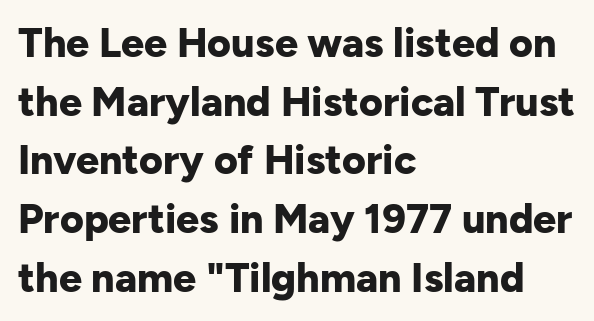
The image shows 41 px bold sans-serif type, upright; set left-aligned, normal line spacing (1.43x), normal letter spacing, not underlined; low stroke contrast and a medium x-height.
